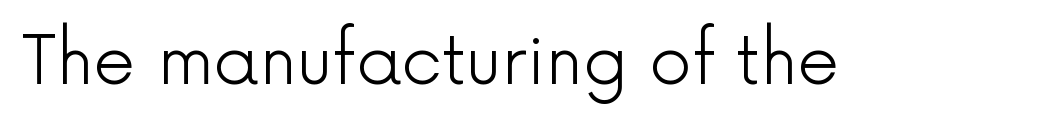
{"serif": "no", "italic": "no", "bold": "no", "weight": "light", "width": "normal", "x_height": "medium", "monospaced": "no", "underline": "no", "letter_spacing": "normal", "letter_spacing_em": 0.0, "glyph_px": 67}
